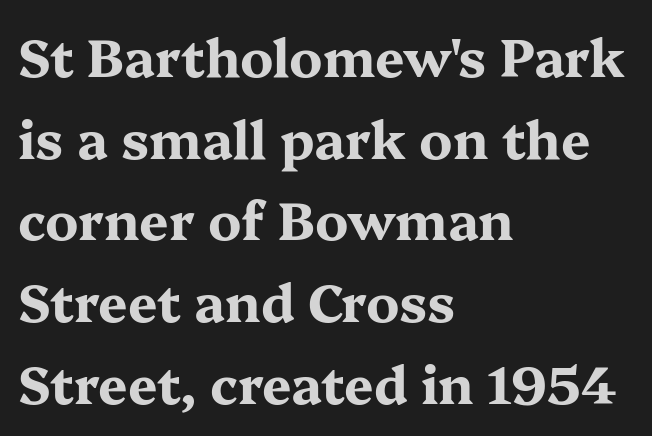
Just letters on the line, the space beneath them empty. The text block is weighted toward the left margin, trailing off unevenly rightward. Weight check: bold — yes, fully. Examine the stroke ends and you'll spot serifs.
